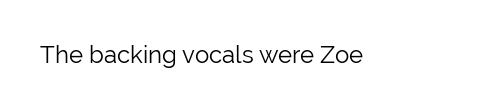
Only glyphs here, with clear space below each row. Notice how the stems are strictly vertical — no italics here. Between one letter and the next there's only the usual sliver of space. Is this a heavy cut? Hardly; it is regular or lighter.
